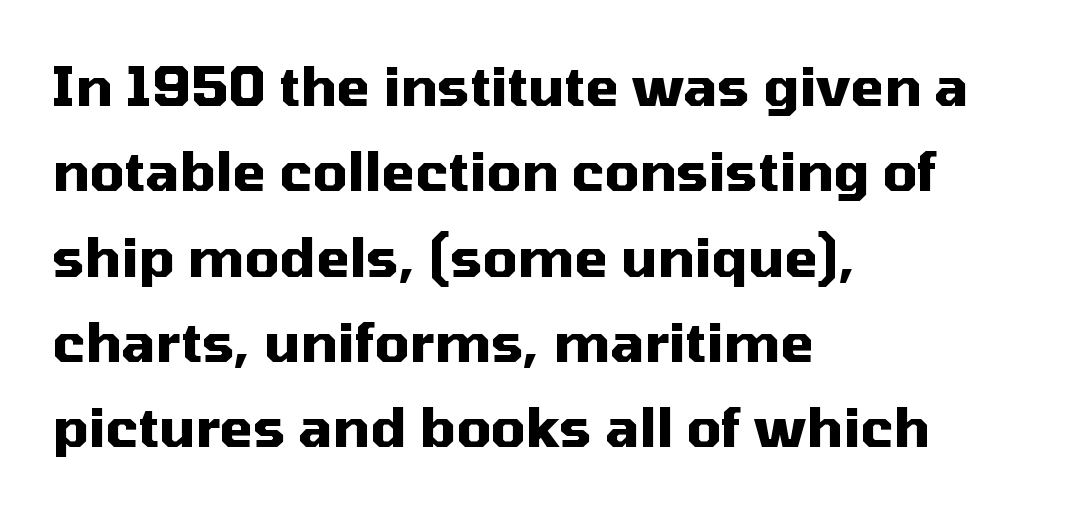
Clear beneath every line of the passage. A classic flush-left, rag-right setting is used for this passage. Think of a printed novel: that variable character pitch is what you see here. The horizontal fit of the characters is conventional and even. Look at the stroke-to-counter ratio: heavy, a bold. Each new line begins a customary step beneath the previous one.
